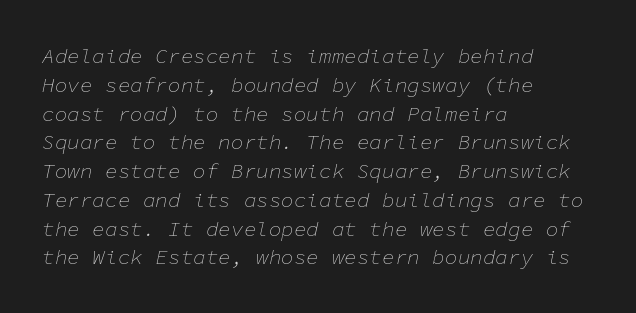
{"italic": "yes", "lean": "right", "slant_degrees": 11, "bold": "no", "underline": "no", "align": "left", "line_spacing": "normal", "line_spacing_ratio": 1.37, "letter_spacing": "normal", "letter_spacing_em": 0.0, "glyph_px": 21}
